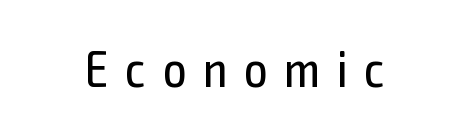
Q: Is the text bold? A: No.
Q: Is the text italic (slanted)? A: No, it is upright.
Q: Is the typeface a serif or a sans-serif typeface? A: Sans-serif.
Q: Is the text underlined? A: No.
Q: Is the spacing between letters normal or unusually wide? A: Unusually wide.
Q: Width (condensed, normal, or wide)? A: Condensed.
Q: x-height? A: Medium.
Q: Monospaced? A: No.
